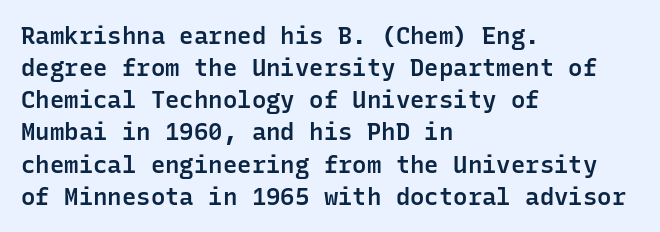
{"italic": "no", "bold": "semi", "underline": "no", "align": "left", "line_spacing": "normal", "line_spacing_ratio": 1.34, "letter_spacing": "normal", "letter_spacing_em": 0.0, "glyph_px": 24}
